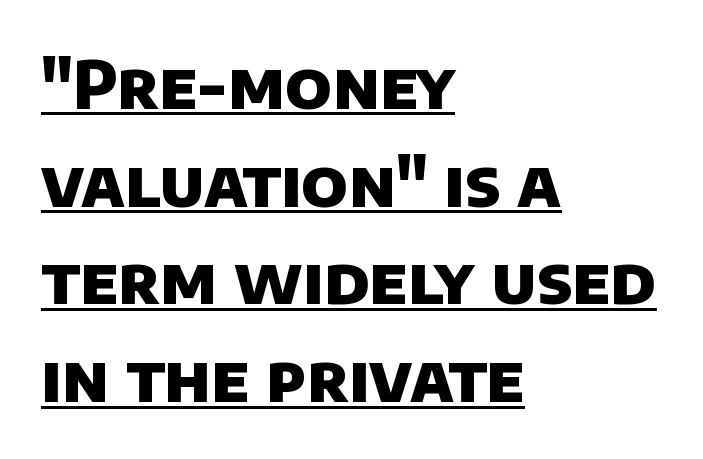
The rag falls on the right side of this text block. Is this a sans? Yes — the strokes have no serifs. Look at the tracking — it's just the regular setting, nothing added. Whoever set this chose a conventional vertical rhythm.
